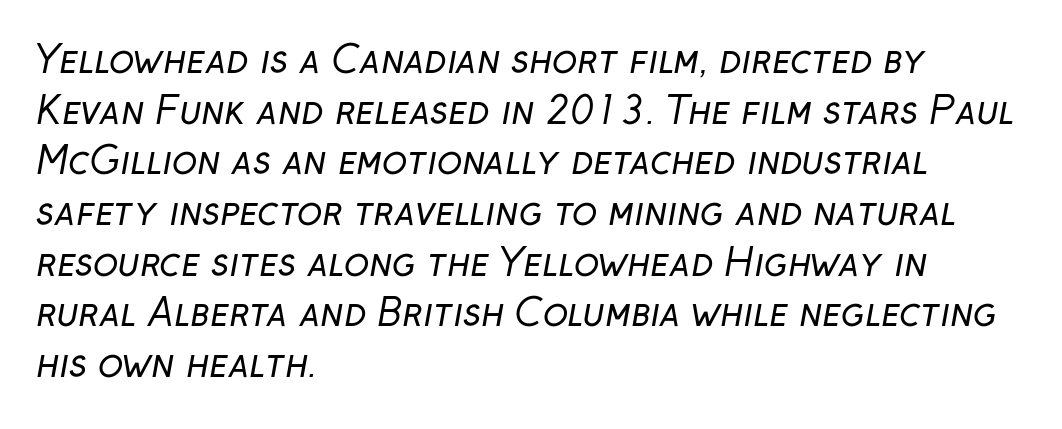
The rendering uses natural spacing where letterforms have individual widths. One-word summary of the alignment: left. Examine the stroke ends and you'll find no serifs. Horizontal bands of white between lines are of average thickness. Descender tails drop into unmarked territory. Weight class: somewhere from thin through regular.
